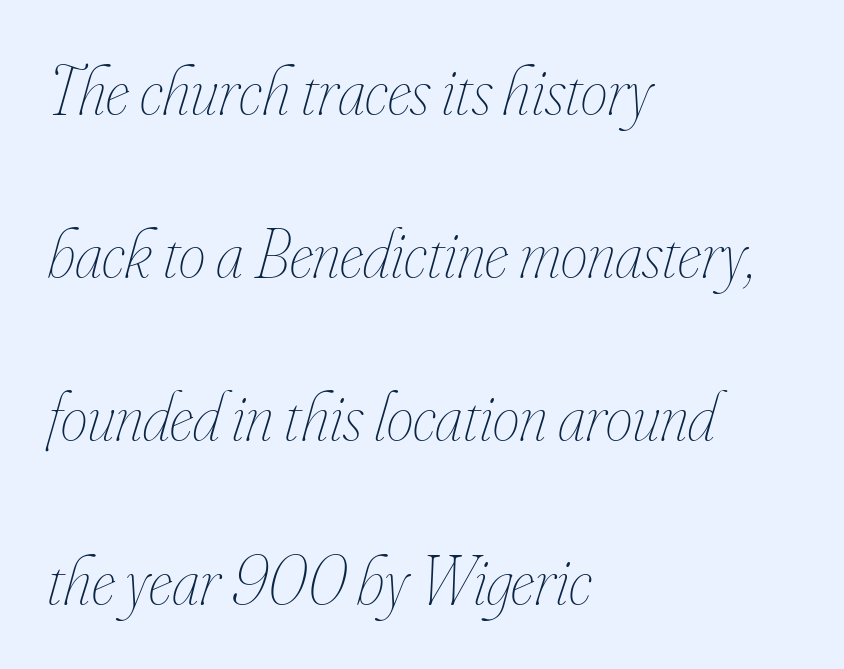
The image shows 68 px thin, condensed type, italic (leaning right); set left-aligned, loose line spacing (2.4x), normal letter spacing, not underlined; low stroke contrast and a small x-height.
